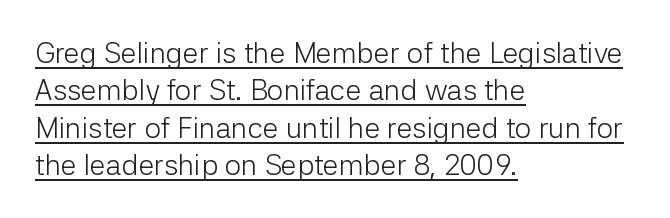
Quick note: interline space is typical. Summary of weight: not heavy and not bold. The text block is weighted toward the left margin, trailing off unevenly rightward. The passage shown is typed in a proportional face where columns would drift. This is roman type, the default non-slanted kind. The horizontal fit of the characters is conventional and even.
